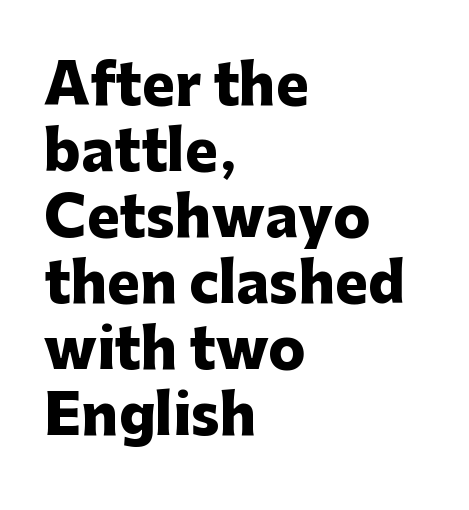
{"serif": "no", "italic": "no", "bold": "yes", "weight": "heavy", "width": "normal", "stroke_contrast": "low", "x_height": "medium", "monospaced": "no", "underline": "no", "align": "left", "line_spacing_ratio": 1.2, "letter_spacing": "normal", "letter_spacing_em": 0.0, "glyph_px": 55}
